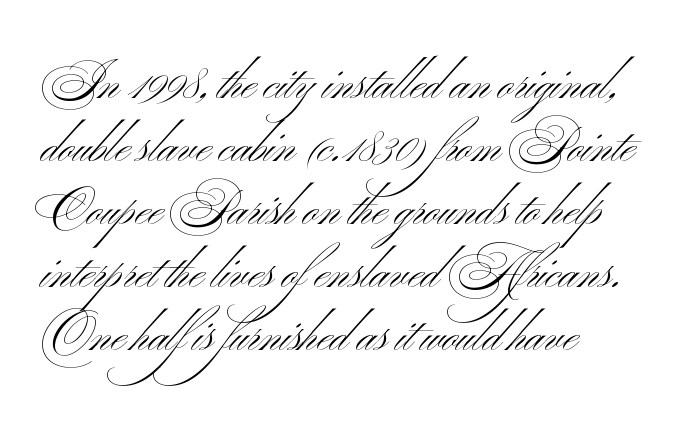
Descenders are the only things crossing below the line. The paragraph has a hard left edge and a soft right edge. This rendering employs a face without finishing strokes, i.e., a sans-serif. Heaviness? Minimal to ordinary, like unemphasized prose.
